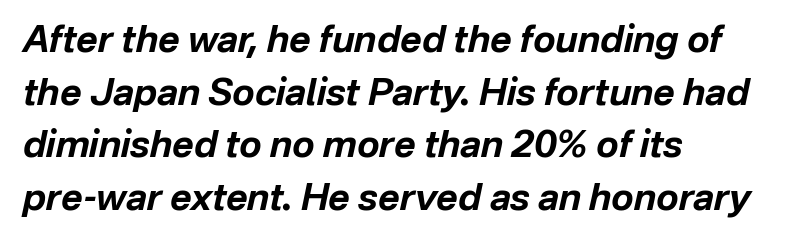
The image shows 37 px bold type, italic (leaning right); set left-aligned, normal line spacing (1.42x), normal letter spacing, not underlined; low stroke contrast and a medium x-height.
